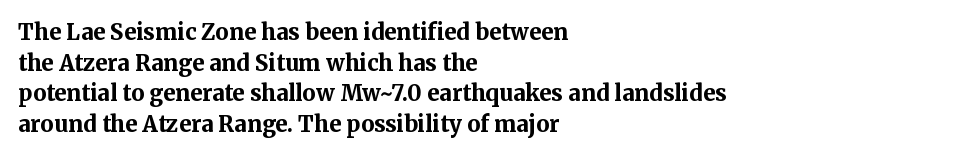
If you drew a line through each stem, it would be perfectly vertical. A normal amount of white space separates one row of letters from the next. Unmarked baselines from the first word to the last. Pretty heavy lettering here — definitely bold. The paragraph has a hard left edge and a soft right edge. These lines keep a tight, regular rhythm from letter to letter.
